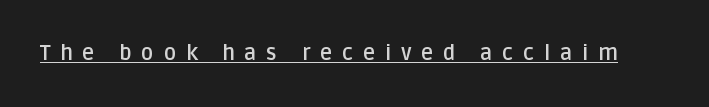
{"italic": "no", "bold": "yes", "underline": "yes", "letter_spacing": "wide", "letter_spacing_em": 0.46, "glyph_px": 21}
